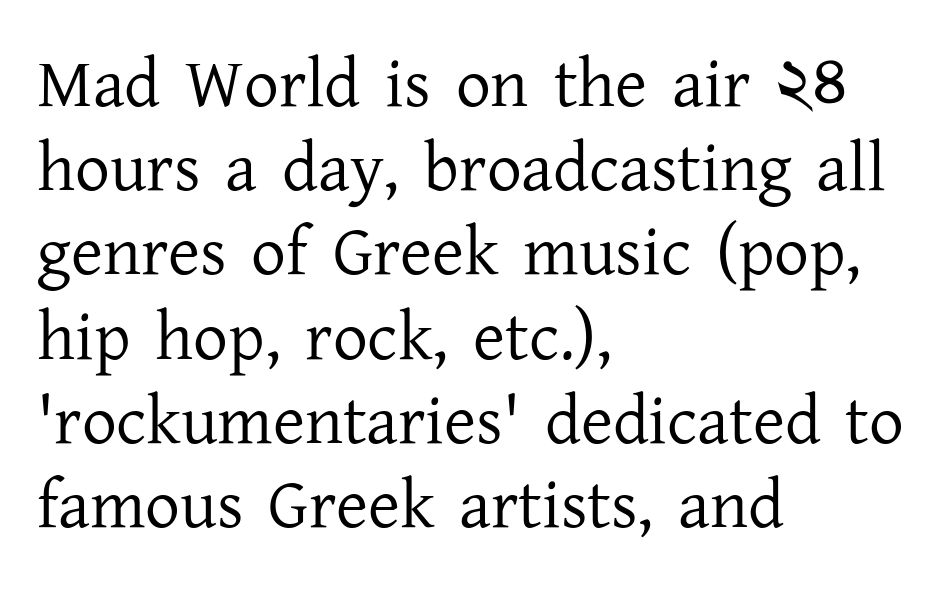
The image shows 69 px regular-weight serif type, upright; set left-aligned, line spacing 1.22x, normal letter spacing, not underlined; low stroke contrast and a medium x-height.
